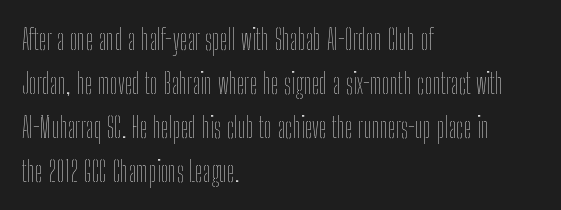
{"italic": "no", "bold": "no", "weight": "thin", "width": "condensed", "stroke_contrast": "low", "x_height": "medium", "monospaced": "no", "underline": "no", "align": "left", "line_spacing": "normal", "line_spacing_ratio": 1.57, "letter_spacing": "normal", "letter_spacing_em": 0.0, "glyph_px": 28}
